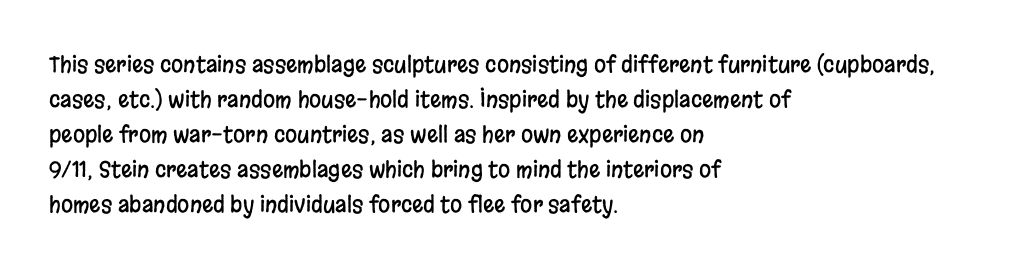
Q: Is the text italic (slanted)? A: No, it is upright.
Q: Is the text underlined? A: No.
Q: How is the paragraph aligned? A: Left-aligned.
Q: Is the spacing between letters normal or unusually wide? A: Normal.
Q: Is the spacing between lines tight, normal or loose? A: Normal.
